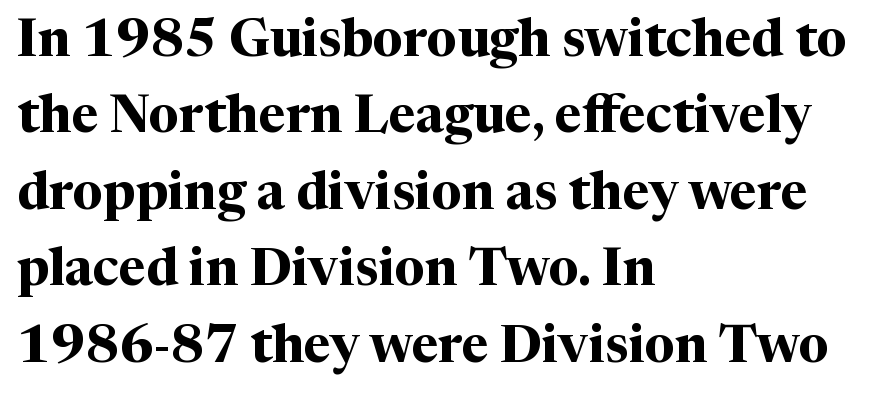
The baseline area is clear. Note the varied advance widths — an 'i' is clearly narrower than an 'm'. Observe the serifs anchoring each vertical stroke in this sample. Each word holds together tightly as a unit, with standard inter-letter gaps.
